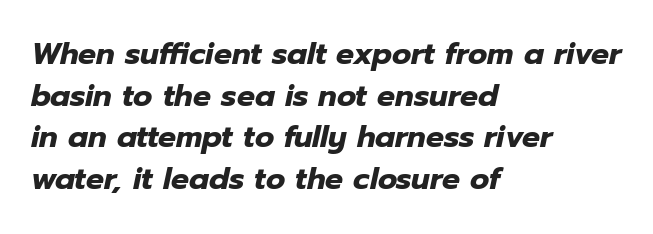
{"italic": "yes", "lean": "right", "slant_degrees": 12, "bold": "yes", "weight": "heavy", "width": "normal", "stroke_contrast": "low", "x_height": "medium", "monospaced": "no", "underline": "no", "align": "left", "line_spacing": "normal", "line_spacing_ratio": 1.39, "letter_spacing": "normal", "letter_spacing_em": 0.0, "glyph_px": 30}
